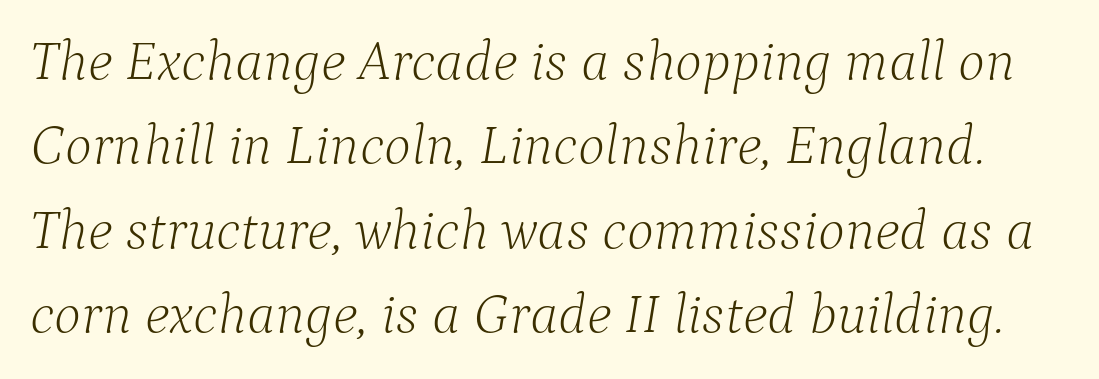
{"serif": "yes", "italic": "yes", "lean": "right", "slant_degrees": 9, "bold": "no", "weight": "light", "width": "normal", "stroke_contrast": "low", "x_height": "medium", "monospaced": "no", "underline": "no", "line_spacing": "normal", "line_spacing_ratio": 1.48, "letter_spacing": "normal", "letter_spacing_em": 0.0, "glyph_px": 57}
